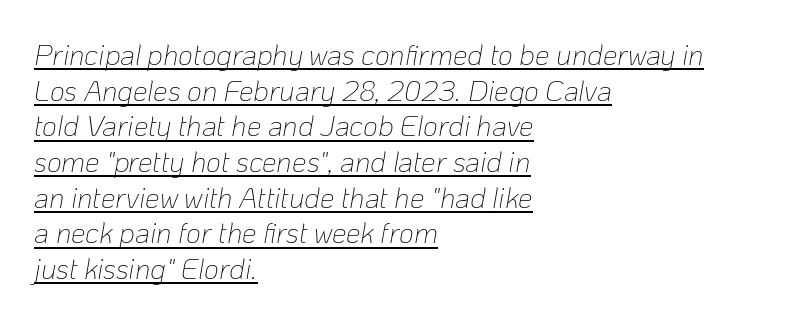
Q: Is the text bold? A: No.
Q: Is the text italic (slanted)? A: Yes, it leans right by about 10 degrees.
Q: Is the text underlined? A: Yes.
Q: How is the paragraph aligned? A: Left-aligned.
Q: Is the spacing between letters normal or unusually wide? A: Normal.
Q: Width (condensed, normal, or wide)? A: Normal.
Q: Stroke contrast? A: Low.
Q: x-height? A: Medium.
Q: Monospaced? A: No.
